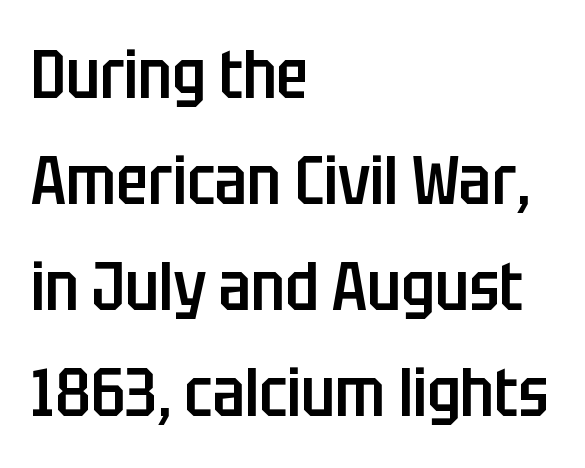
Q: Is the text bold? A: Semi-bold.
Q: Is the text italic (slanted)? A: No, it is upright.
Q: Is the typeface a serif or a sans-serif typeface? A: Sans-serif.
Q: Is the text underlined? A: No.
Q: How is the paragraph aligned? A: Left-aligned.
Q: Is the spacing between letters normal or unusually wide? A: Normal.
Q: Is the spacing between lines tight, normal or loose? A: Normal.
Q: Width (condensed, normal, or wide)? A: Condensed.
Q: Stroke contrast? A: Low.
Q: x-height? A: Large.
Q: Monospaced? A: No.
